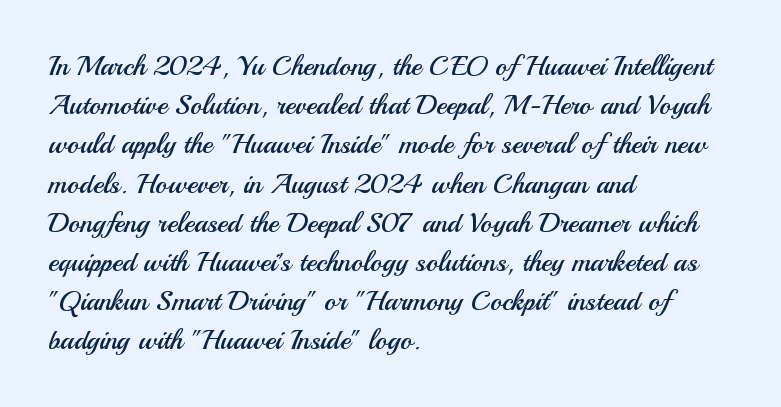
{"serif": "no", "bold": "no", "weight": "regular", "width": "normal", "stroke_contrast": "medium", "x_height": "small", "monospaced": "no", "underline": "no", "align": "left", "line_spacing": "normal", "line_spacing_ratio": 1.4, "letter_spacing": "normal", "letter_spacing_em": 0.0, "glyph_px": 28}
